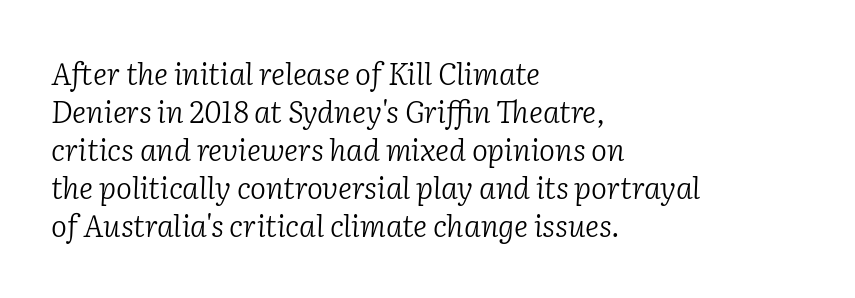
The image shows 30 px light serif type, italic (leaning right); set left-aligned, normal line spacing (1.27x), normal letter spacing, not underlined; low stroke contrast and a medium x-height.
